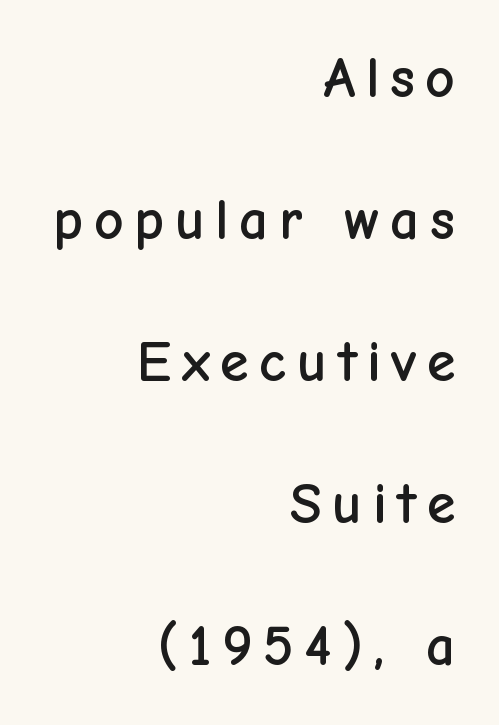
In CSS terms this would be text-align: right. Is this a sans? Yes — the strokes have no serifs. You could fit nearly another row in the gap between these rows. This is roman type, the default non-slanted kind. This sample has the flowing, uneven cadence of proportional lettering. Each row of text sits above clean, open space.
